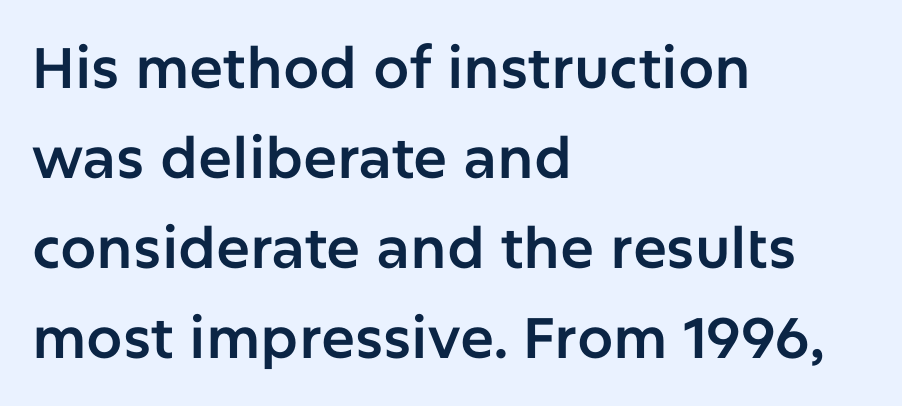
Q: Is the text italic (slanted)? A: No, it is upright.
Q: Is the typeface a serif or a sans-serif typeface? A: Sans-serif.
Q: Is the text underlined? A: No.
Q: How is the paragraph aligned? A: Left-aligned.
Q: Is the spacing between letters normal or unusually wide? A: Normal.
Q: Is the spacing between lines tight, normal or loose? A: Normal.
Q: Width (condensed, normal, or wide)? A: Normal.
Q: Stroke contrast? A: Low.
Q: x-height? A: Medium.
Q: Monospaced? A: No.
